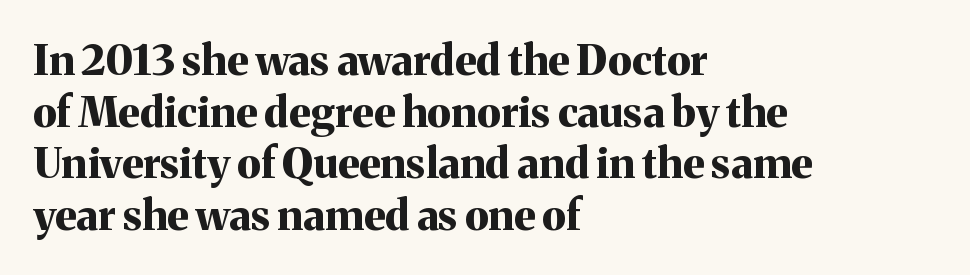
It's the straight-up-and-down kind of type. All the whitespace from short lines collects on the right. Chunky letters — that's bold for sure. Does the type have serifs? Yes, each stem ends in a small foot. Bare-footed words on every line.
